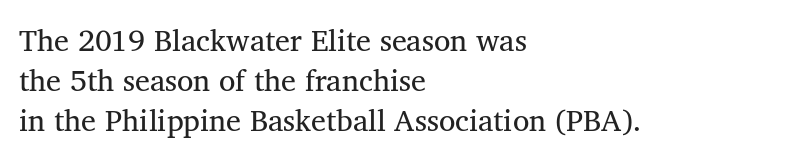
Words float on clear page, feet unadorned. A roman cut, with each character standing at attention. The typesetter chose a ragged-right arrangement here. Evenly set lines give the paragraph a standard silhouette.
